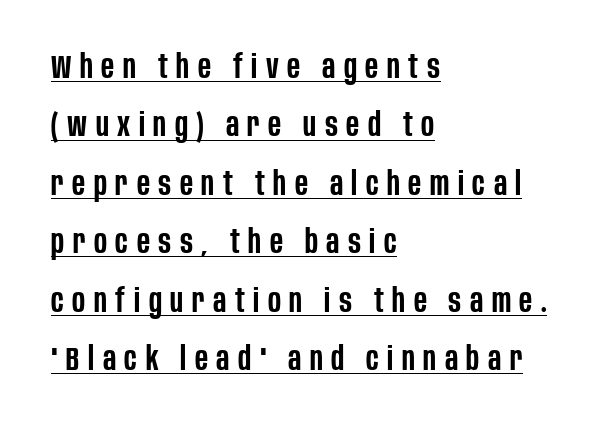
{"serif": "no", "italic": "no", "bold": "semi", "weight": "semibold", "width": "condensed", "stroke_contrast": "low", "x_height": "large", "monospaced": "no", "underline": "yes", "align": "left", "line_spacing_ratio": 1.77, "letter_spacing": "wide", "letter_spacing_em": 0.26, "glyph_px": 33}
